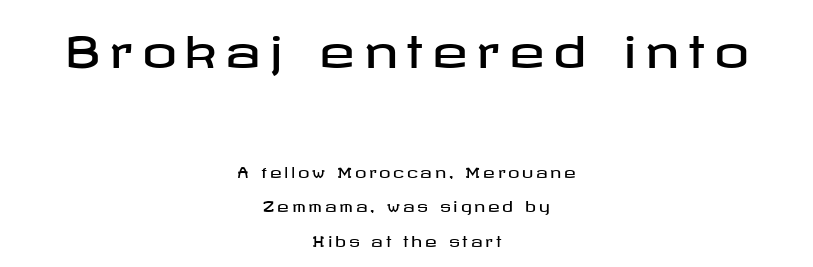
Look at the tracking — it's clearly loosened, letters drifting apart. Anything drawn beneath the words? Only blank space. Summary of vertical rhythm: relaxed, with wide interline spacing. Observe the absence of serifs on each vertical stroke in this sample. No italicization has been applied; the sample stays upright.
